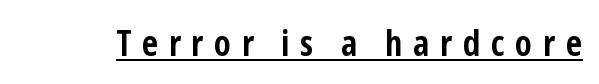
Q: Is the text bold? A: Yes.
Q: Is the text italic (slanted)? A: No, it is upright.
Q: Is the typeface a serif or a sans-serif typeface? A: Sans-serif.
Q: Is the text underlined? A: Yes.
Q: Is the spacing between letters normal or unusually wide? A: Unusually wide.
Q: Width (condensed, normal, or wide)? A: Condensed.
Q: Stroke contrast? A: Low.
Q: x-height? A: Medium.
Q: Monospaced? A: No.
